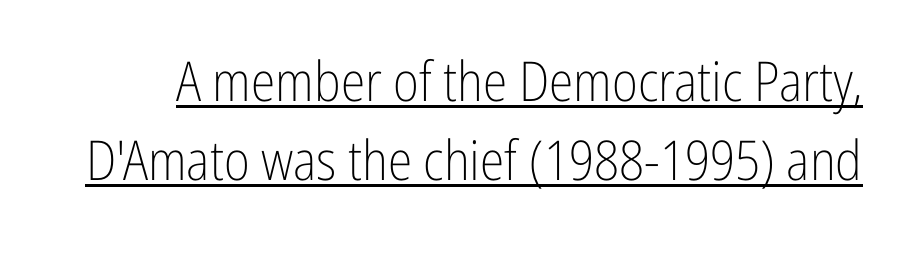
{"serif": "no", "italic": "no", "bold": "no", "weight": "light", "width": "condensed", "stroke_contrast": "low", "x_height": "medium", "monospaced": "no", "underline": "yes", "line_spacing": "normal", "line_spacing_ratio": 1.43, "letter_spacing": "normal", "letter_spacing_em": 0.0, "glyph_px": 55}
